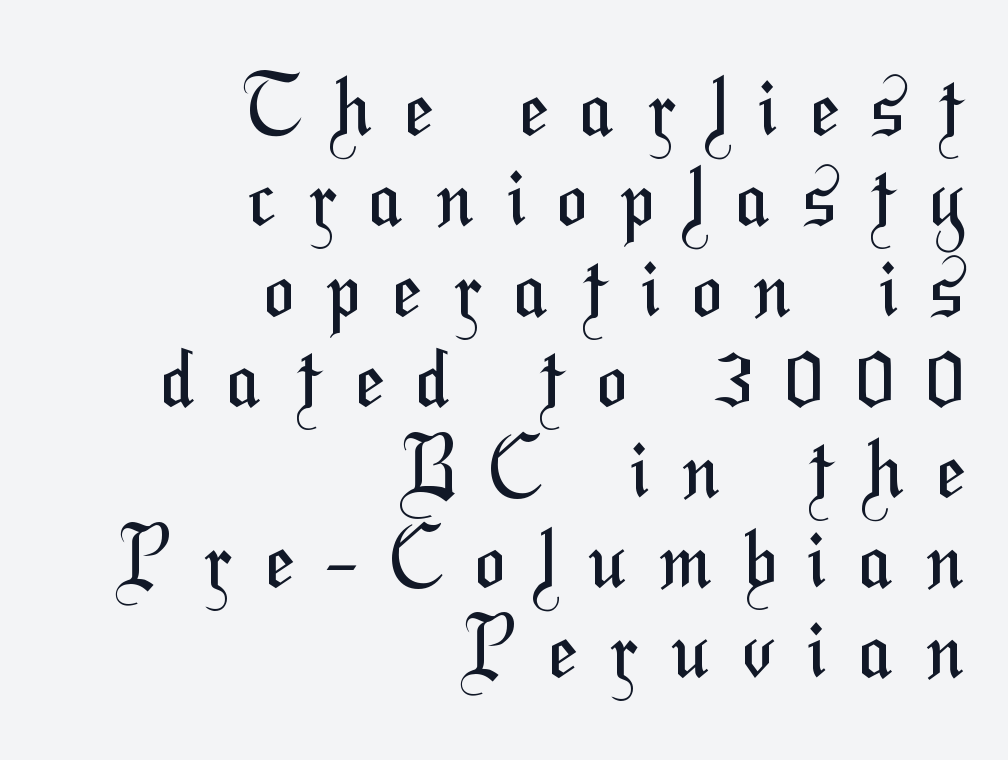
{"serif": "no", "bold": "no", "weight": "regular", "width": "condensed", "stroke_contrast": "medium", "x_height": "medium", "monospaced": "no", "underline": "no", "align": "right", "line_spacing": "tight", "line_spacing_ratio": 1.13, "letter_spacing": "wide", "letter_spacing_em": 0.42, "glyph_px": 80}
